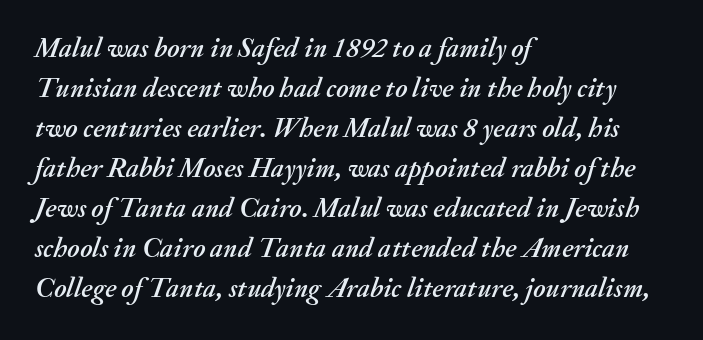
Q: Is the text italic (slanted)? A: Yes, it leans right by about 20 degrees.
Q: Is the text underlined? A: No.
Q: How is the paragraph aligned? A: Left-aligned.
Q: Is the spacing between letters normal or unusually wide? A: Normal.
Q: Is the spacing between lines tight, normal or loose? A: Normal.
Q: Width (condensed, normal, or wide)? A: Normal.
Q: Stroke contrast? A: Medium.
Q: x-height? A: Small.
Q: Monospaced? A: No.
